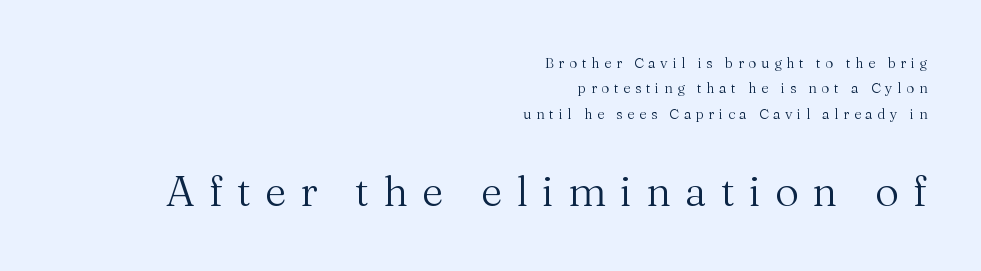
{"serif": "yes", "italic": "no", "bold": "no", "weight": "regular", "width": "normal", "stroke_contrast": "medium", "x_height": "medium", "monospaced": "no", "underline": "no", "align": "right", "line_spacing_ratio": 1.81, "letter_spacing": "wide", "letter_spacing_em": 0.33, "larger_block": "second", "size_ratio": 3.0, "glyph_px": 42}
